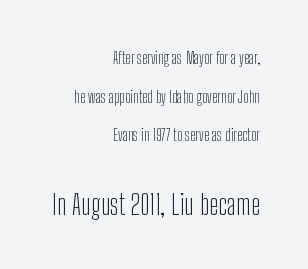
The image shows 28 px light, condensed sans-serif type, upright; set right-aligned, loose line spacing (2.42x), normal letter spacing, not underlined; the second (bottom) block is 1.75x larger; low stroke contrast and a medium x-height.
